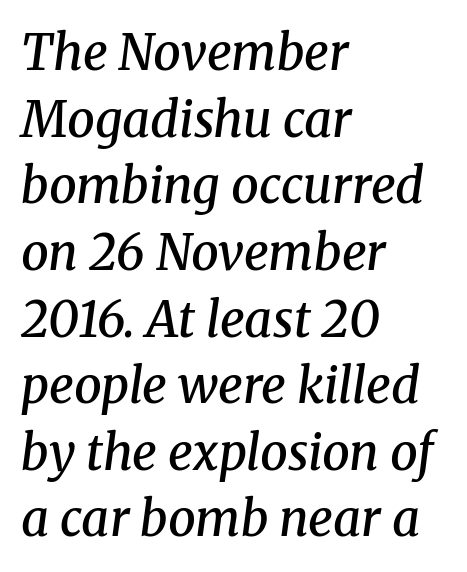
{"serif": "yes", "italic": "yes", "lean": "right", "slant_degrees": 8, "bold": "semi", "weight": "semibold", "width": "normal", "stroke_contrast": "medium", "x_height": "medium", "monospaced": "no", "underline": "no", "align": "left", "line_spacing": "normal", "line_spacing_ratio": 1.36, "letter_spacing": "normal", "letter_spacing_em": 0.0, "glyph_px": 49}
